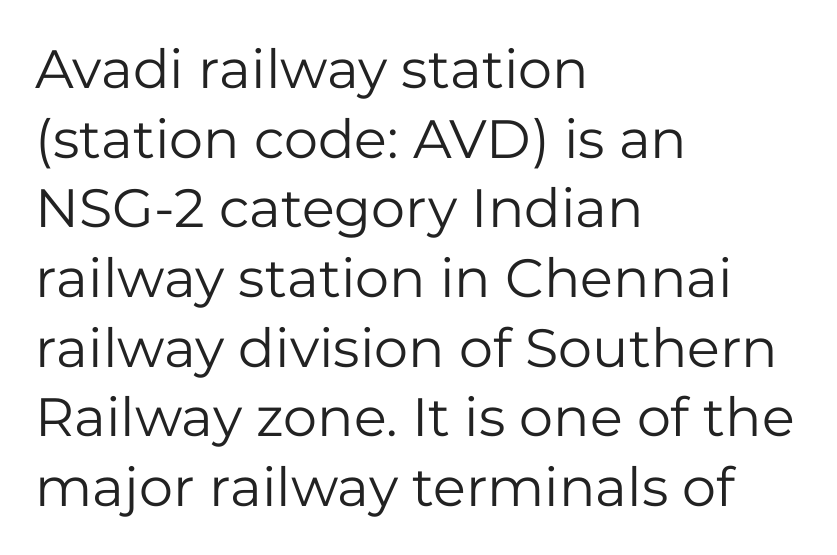
The image shows 54 px regular-weight sans-serif type, upright; set left-aligned, normal line spacing (1.29x), normal letter spacing, not underlined; low stroke contrast and a medium x-height.
